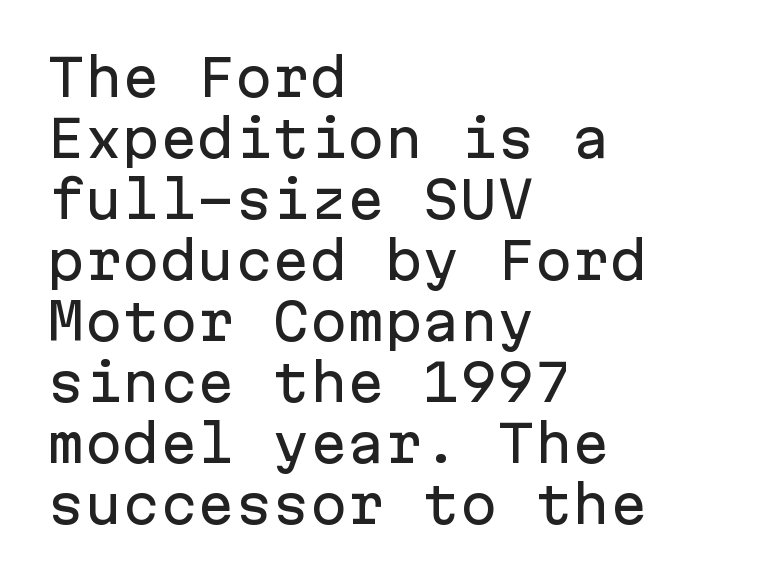
Q: Is the text italic (slanted)? A: No, it is upright.
Q: Is the typeface a serif or a sans-serif typeface? A: Sans-serif.
Q: Is the text underlined? A: No.
Q: How is the paragraph aligned? A: Left-aligned.
Q: Is the spacing between letters normal or unusually wide? A: Normal.
Q: Width (condensed, normal, or wide)? A: Normal.
Q: Stroke contrast? A: Low.
Q: x-height? A: Medium.
Q: Monospaced? A: Yes.
